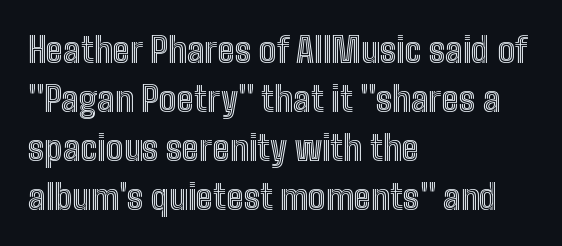
The image shows 35 px condensed type, upright; set left-aligned, normal line spacing (1.4x), normal letter spacing, not underlined; a medium x-height.
